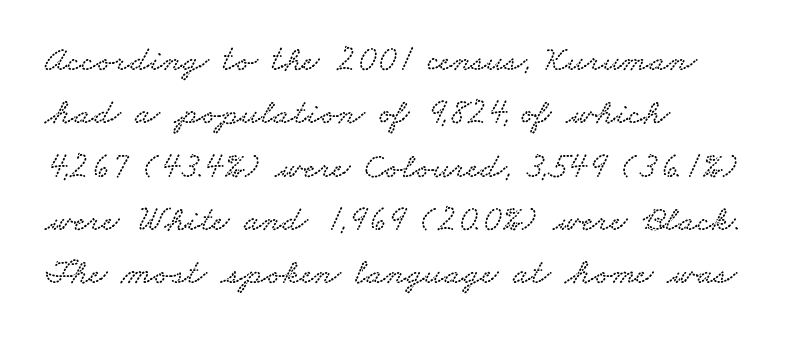
Reading down the block, your eye returns to a fixed left position each line. Nothing unusual about the tracking: characters are spaced as the font intends. The block of text has a typical density, with ordinary space between rows. Each letter keeps its own natural width here, so spacing adapts to shape.
